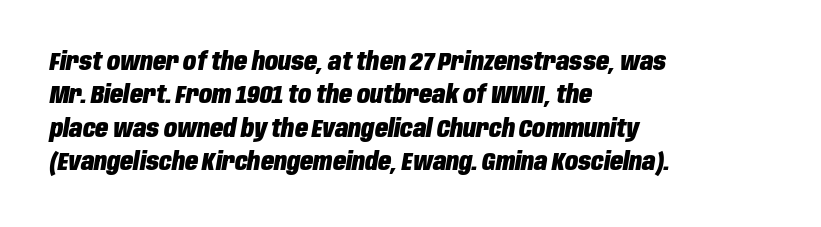
Inter-character spacing is left at the font's built-in metrics. Normally led — the rows are evenly, conventionally spaced. The axis of the letterforms is tilted away from vertical. The paragraph has a hard left edge and a soft right edge.
